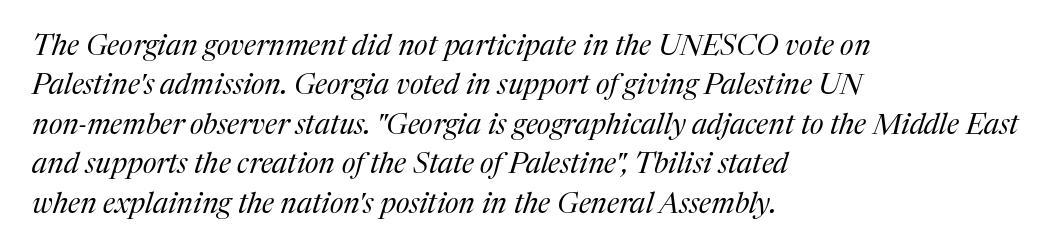
Q: Is the text bold? A: No.
Q: Is the text italic (slanted)? A: Yes, it leans right by about 17 degrees.
Q: Is the typeface a serif or a sans-serif typeface? A: Serif.
Q: Is the text underlined? A: No.
Q: How is the paragraph aligned? A: Left-aligned.
Q: Is the spacing between letters normal or unusually wide? A: Normal.
Q: Is the spacing between lines tight, normal or loose? A: Normal.
Q: Width (condensed, normal, or wide)? A: Normal.
Q: Stroke contrast? A: Medium.
Q: x-height? A: Medium.
Q: Monospaced? A: No.
